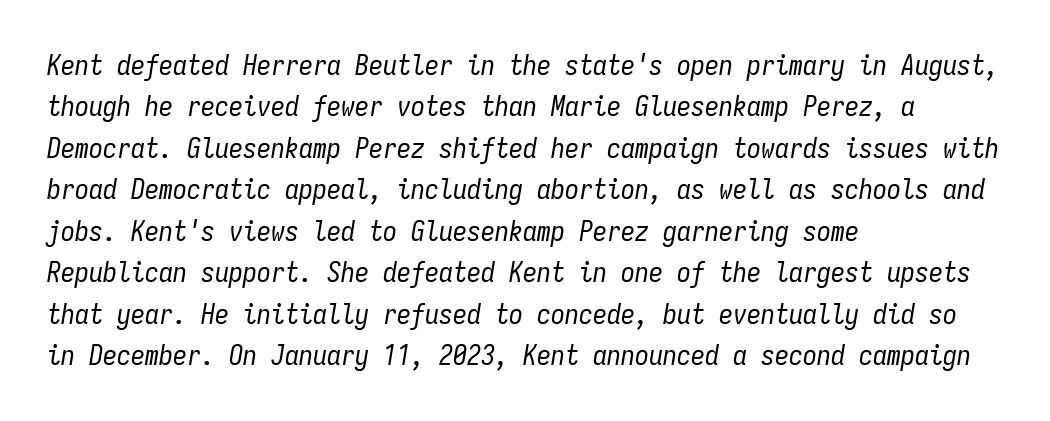
Q: Is the text bold? A: No.
Q: Is the text italic (slanted)? A: Yes, it leans right by about 9 degrees.
Q: Is the text underlined? A: No.
Q: How is the paragraph aligned? A: Left-aligned.
Q: Is the spacing between letters normal or unusually wide? A: Normal.
Q: Is the spacing between lines tight, normal or loose? A: Normal.
Q: Width (condensed, normal, or wide)? A: Condensed.
Q: Stroke contrast? A: Low.
Q: x-height? A: Medium.
Q: Monospaced? A: Yes.
